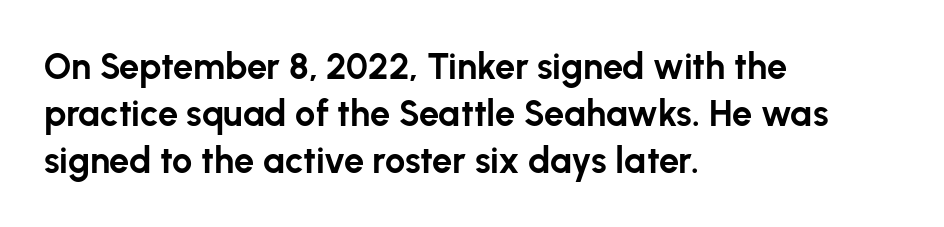
The image shows 36 px bold sans-serif type, upright; set left-aligned, normal line spacing (1.31x), normal letter spacing, not underlined; low stroke contrast and a medium x-height.
